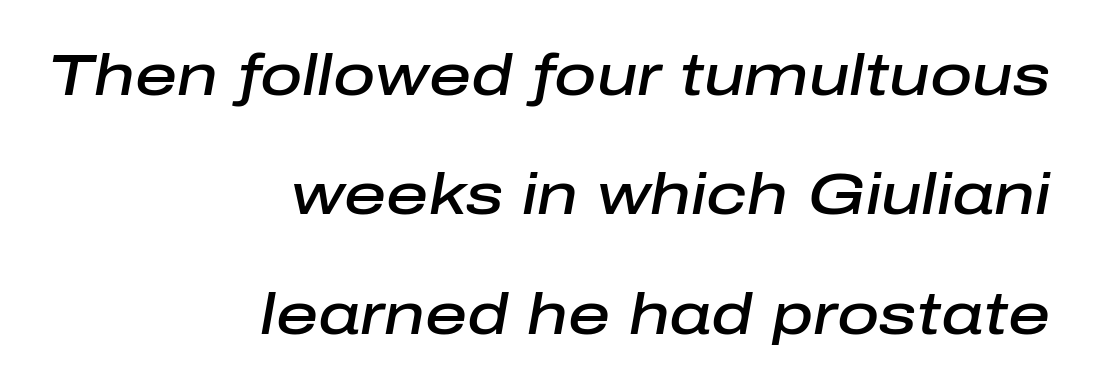
{"italic": "yes", "lean": "right", "slant_degrees": 10, "bold": "semi", "weight": "semibold", "width": "normal", "stroke_contrast": "low", "x_height": "medium", "monospaced": "no", "underline": "no", "align": "right", "line_spacing": "loose", "line_spacing_ratio": 2.06, "letter_spacing": "normal", "letter_spacing_em": 0.0, "glyph_px": 58}
